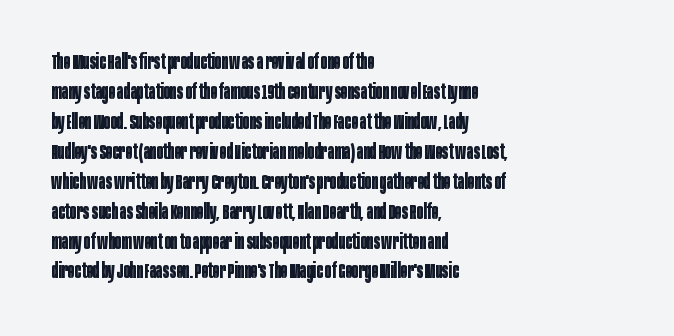
Italic: no, the glyphs are upright roman. Standard letterfit; no display-style spreading of the glyphs. Glance below the letters and you will spot only blank space. Its strokes are broad and dark, the hallmark of bold type.
